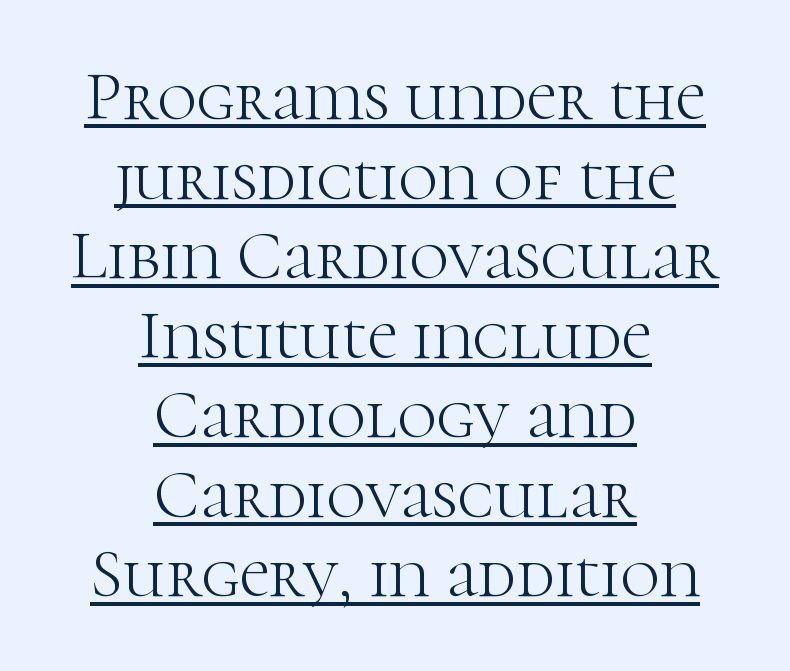
The image shows 68 px light serif type, upright; set centered, line spacing 1.17x, normal letter spacing, underlined; high stroke contrast and a medium x-height.
